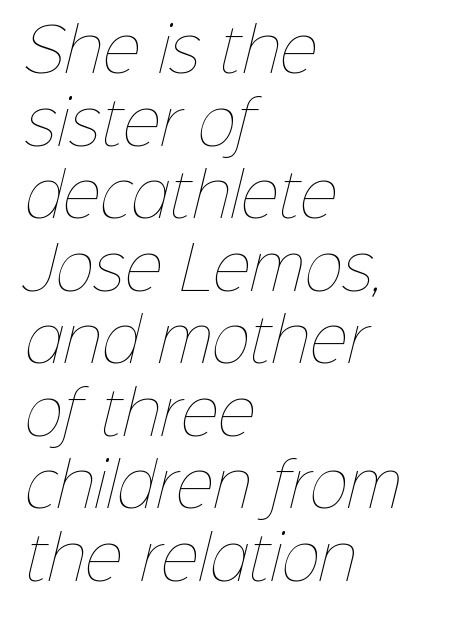
All the whitespace from short lines collects on the right. These lines are rendered in a variable-pitch font. Tracking value appears to be zero — textbook default spacing. Glance below the letters and you will spot only blank space.
